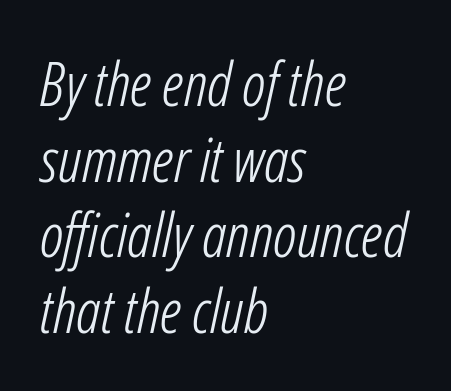
The image shows 61 px light, condensed type, italic (leaning right); set left-aligned, line spacing 1.24x, normal letter spacing, not underlined; low stroke contrast and a medium x-height.
